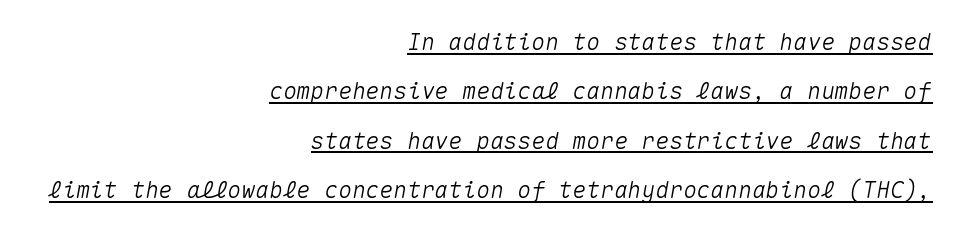
The image shows 23 px text type, italic (leaning right); set right-aligned, loose line spacing (2.15x), normal letter spacing, underlined.
